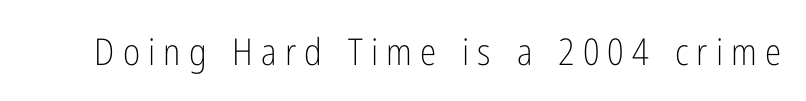
{"serif": "no", "italic": "no", "bold": "no", "weight": "light", "width": "condensed", "stroke_contrast": "low", "x_height": "medium", "monospaced": "no", "underline": "no", "letter_spacing": "wide", "letter_spacing_em": 0.22, "glyph_px": 37}
